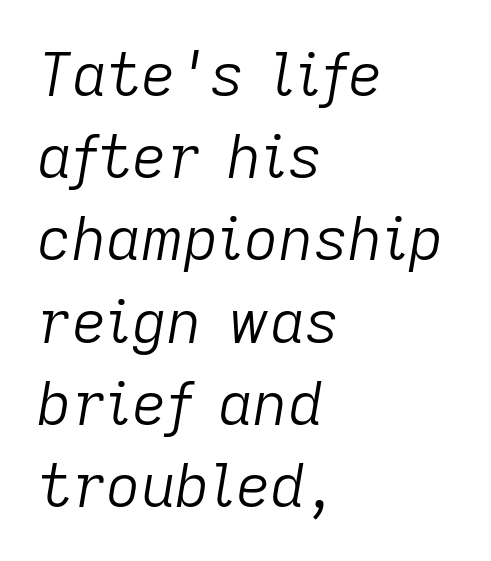
Q: Is the text bold? A: No.
Q: Is the text italic (slanted)? A: Yes, it leans right by about 9 degrees.
Q: Is the text underlined? A: No.
Q: How is the paragraph aligned? A: Left-aligned.
Q: Is the spacing between letters normal or unusually wide? A: Normal.
Q: Is the spacing between lines tight, normal or loose? A: Normal.
Q: Width (condensed, normal, or wide)? A: Normal.
Q: Stroke contrast? A: Low.
Q: x-height? A: Medium.
Q: Monospaced? A: No.
